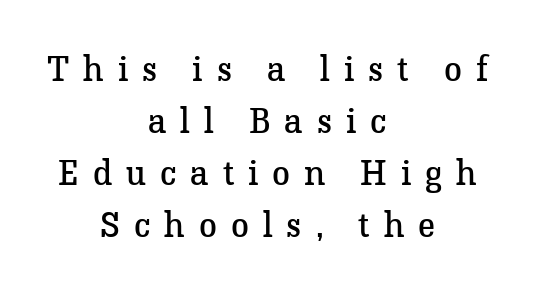
The image shows 36 px regular-weight serif type, upright; set centered, normal line spacing (1.44x), unusually wide letter spacing (+0.39 em), not underlined; low stroke contrast and a medium x-height.
